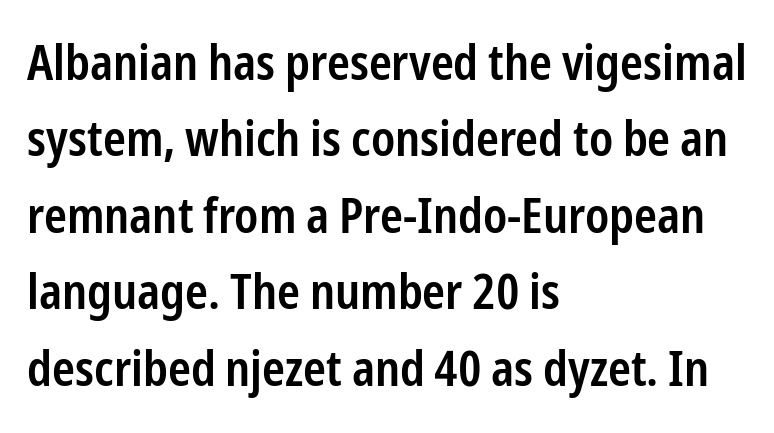
Q: Is the text bold? A: Semi-bold.
Q: Is the text italic (slanted)? A: No, it is upright.
Q: Is the typeface a serif or a sans-serif typeface? A: Sans-serif.
Q: Is the text underlined? A: No.
Q: How is the paragraph aligned? A: Left-aligned.
Q: Is the spacing between letters normal or unusually wide? A: Normal.
Q: Is the spacing between lines tight, normal or loose? A: Normal.
Q: Width (condensed, normal, or wide)? A: Condensed.
Q: Stroke contrast? A: Low.
Q: x-height? A: Medium.
Q: Monospaced? A: No.
